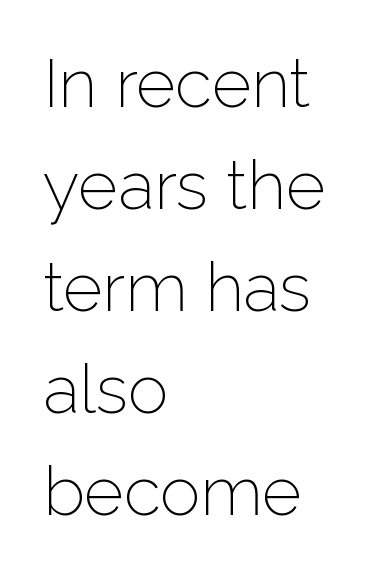
{"serif": "no", "italic": "no", "bold": "no", "weight": "light", "width": "normal", "stroke_contrast": "low", "x_height": "medium", "monospaced": "no", "underline": "no", "align": "left", "line_spacing": "normal", "line_spacing_ratio": 1.5, "letter_spacing": "normal", "letter_spacing_em": 0.0, "glyph_px": 68}
